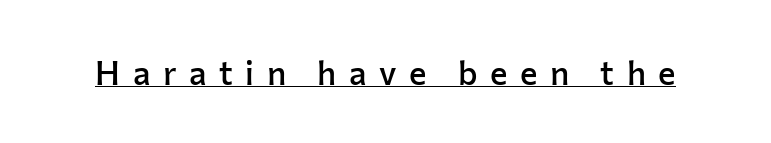
The image shows 33 px semibold sans-serif type, upright; set unusually wide letter spacing (+0.38 em), underlined; low stroke contrast and a medium x-height.
